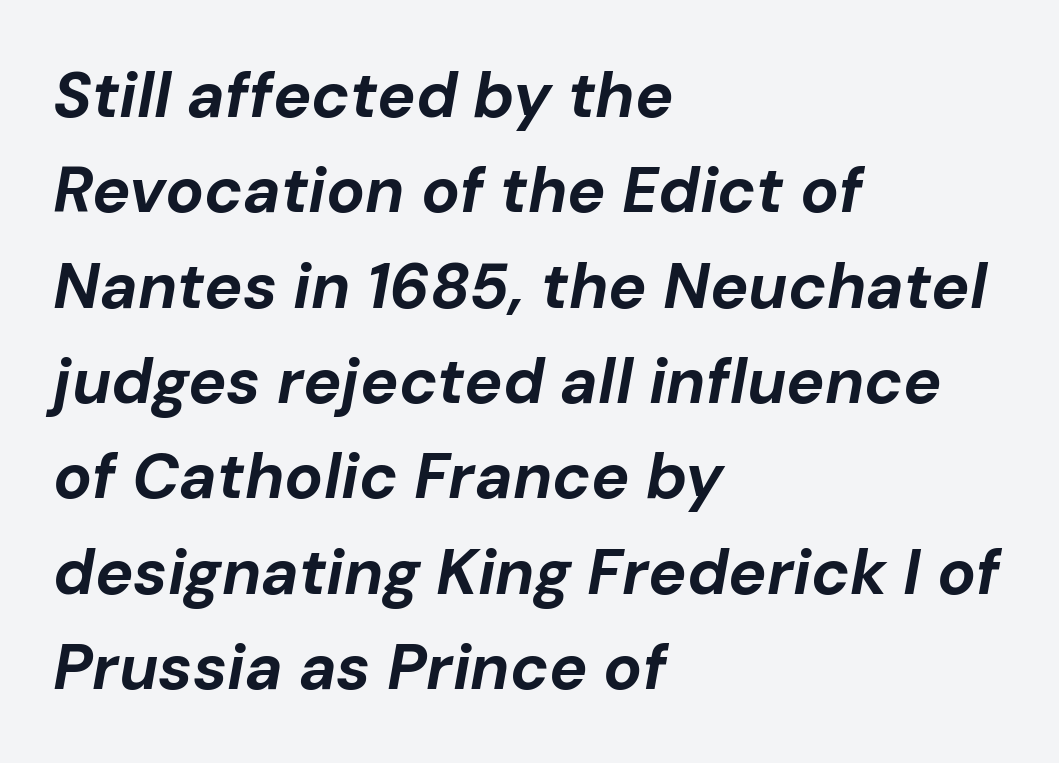
The image shows 64 px bold type, italic (leaning right); set left-aligned, normal line spacing (1.49x), normal letter spacing, not underlined; low stroke contrast and a medium x-height.
